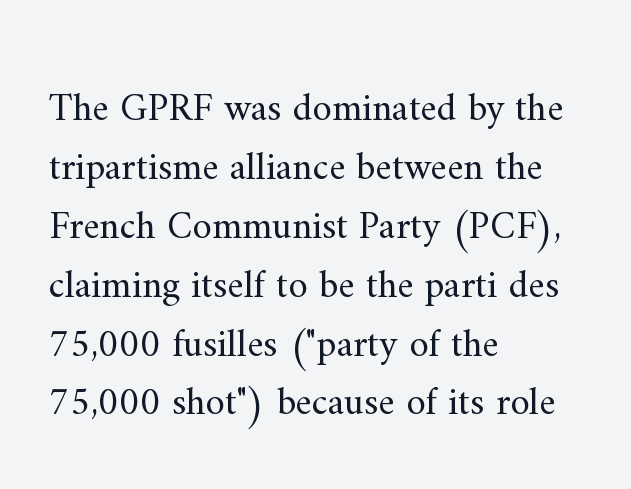
Q: Is the text bold? A: No.
Q: Is the text italic (slanted)? A: No, it is upright.
Q: Is the typeface a serif or a sans-serif typeface? A: Serif.
Q: Is the text underlined? A: No.
Q: How is the paragraph aligned? A: Left-aligned.
Q: Is the spacing between letters normal or unusually wide? A: Normal.
Q: Is the spacing between lines tight, normal or loose? A: Normal.
Q: Width (condensed, normal, or wide)? A: Normal.
Q: Stroke contrast? A: Medium.
Q: x-height? A: Small.
Q: Monospaced? A: No.
